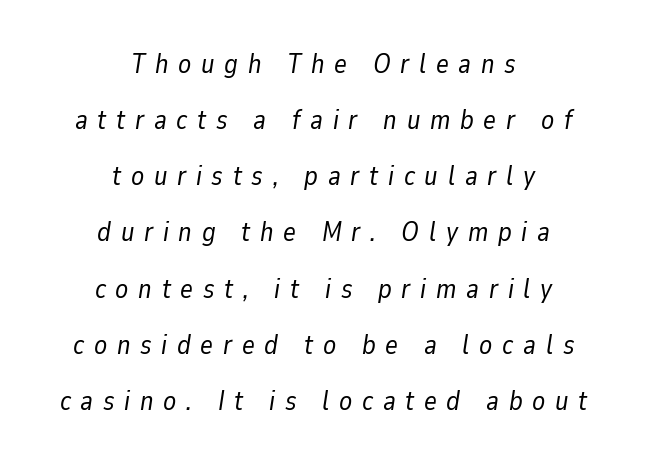
{"italic": "yes", "lean": "right", "slant_degrees": 9, "bold": "no", "underline": "no", "align": "center", "line_spacing": "loose", "line_spacing_ratio": 2.08, "letter_spacing": "wide", "letter_spacing_em": 0.36, "glyph_px": 27}
